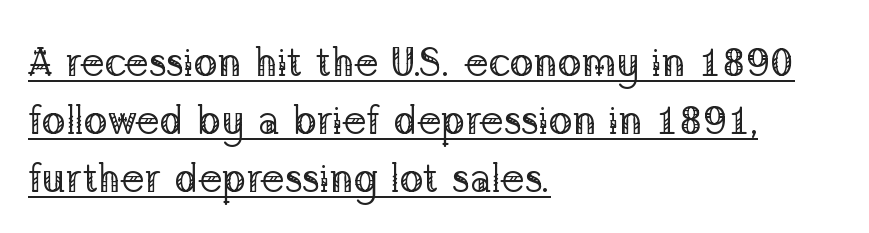
The image shows 40 px regular-weight serif type, upright; set left-aligned, normal line spacing (1.45x), normal letter spacing, underlined; low stroke contrast and a medium x-height.
